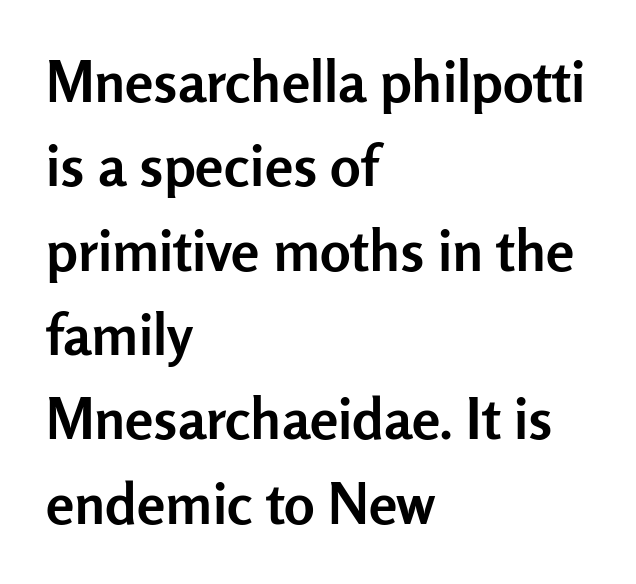
{"serif": "no", "italic": "no", "bold": "yes", "weight": "semibold", "width": "normal", "stroke_contrast": "low", "x_height": "medium", "monospaced": "no", "underline": "no", "align": "left", "line_spacing": "normal", "line_spacing_ratio": 1.48, "letter_spacing": "normal", "letter_spacing_em": 0.0, "glyph_px": 57}
